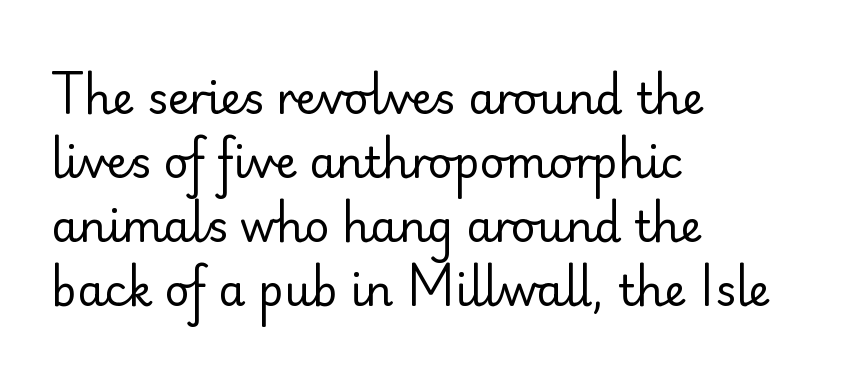
The image shows 43 px regular-weight sans-serif type, upright; set left-aligned, normal line spacing (1.49x), normal letter spacing, not underlined; low stroke contrast and a small x-height.
